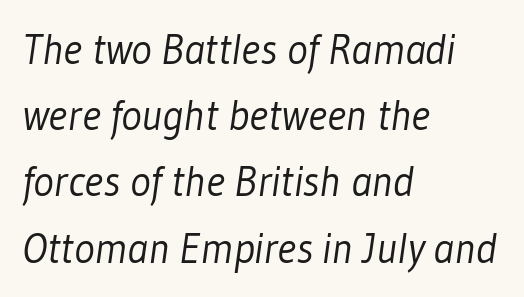
The image shows 43 px light, condensed sans-serif type; set left-aligned, normal line spacing (1.54x), normal letter spacing, not underlined; low stroke contrast and a medium x-height.
